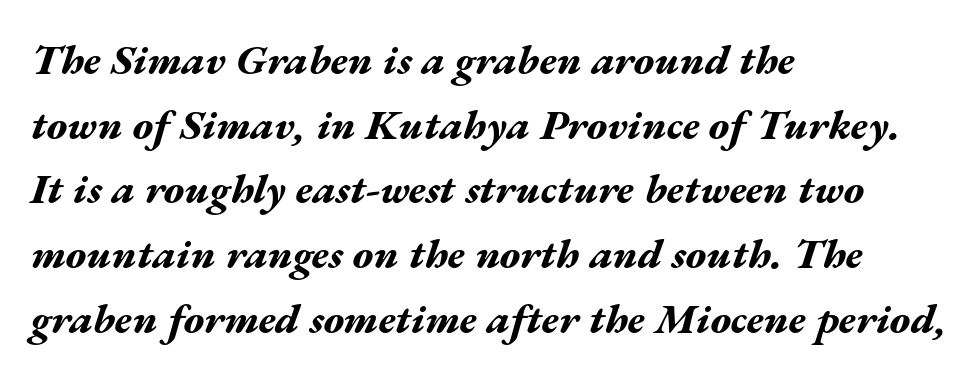
{"italic": "yes", "lean": "right", "slant_degrees": 17, "bold": "yes", "weight": "bold", "width": "wide", "stroke_contrast": "medium", "x_height": "medium", "monospaced": "no", "underline": "no", "align": "left", "line_spacing": "normal", "line_spacing_ratio": 1.54, "letter_spacing": "normal", "letter_spacing_em": 0.0, "glyph_px": 42}
